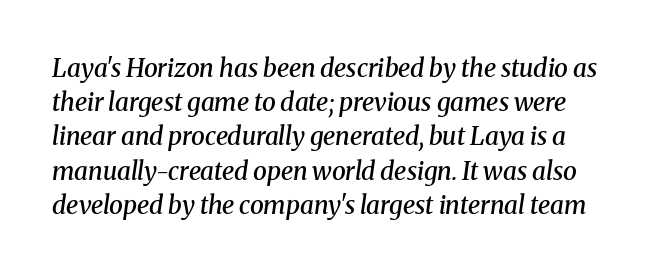
Compared with typical paragraphs, the rows here are spaced about the same. Designer's note — italics engaged. Emphasis by weight is partial: semibold. Anything drawn beneath the words? Only blank space.
